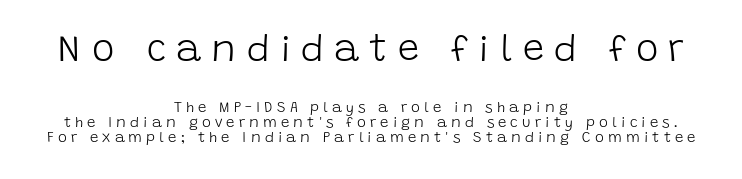
{"serif": "no", "italic": "no", "bold": "no", "weight": "light", "width": "normal", "stroke_contrast": "low", "x_height": "large", "monospaced": "no", "underline": "no", "align": "center", "line_spacing": "tight", "line_spacing_ratio": 0.99, "letter_spacing": "wide", "letter_spacing_em": 0.27, "larger_block": "first", "size_ratio": 2.53, "glyph_px": 38}
